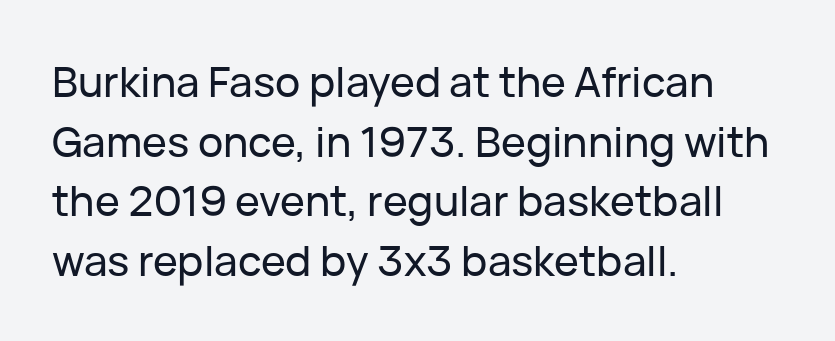
Q: Is the text italic (slanted)? A: No, it is upright.
Q: Is the typeface a serif or a sans-serif typeface? A: Sans-serif.
Q: Is the text underlined? A: No.
Q: How is the paragraph aligned? A: Left-aligned.
Q: Is the spacing between letters normal or unusually wide? A: Normal.
Q: Is the spacing between lines tight, normal or loose? A: Normal.
Q: Width (condensed, normal, or wide)? A: Normal.
Q: Stroke contrast? A: Low.
Q: x-height? A: Medium.
Q: Monospaced? A: No.
